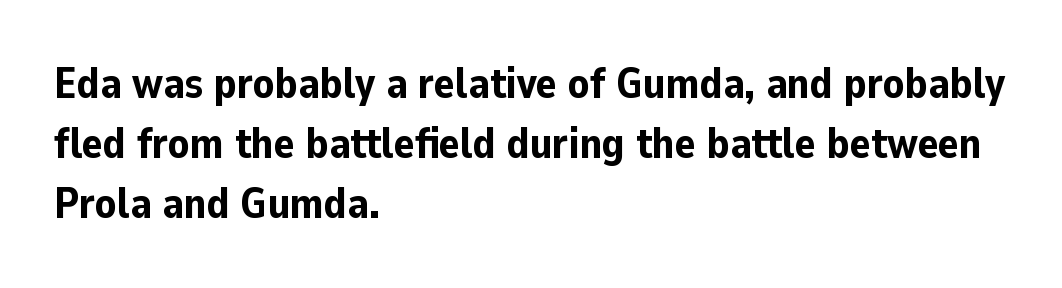
Q: Is the text bold? A: Yes.
Q: Is the text italic (slanted)? A: No, it is upright.
Q: Is the typeface a serif or a sans-serif typeface? A: Sans-serif.
Q: Is the text underlined? A: No.
Q: How is the paragraph aligned? A: Left-aligned.
Q: Is the spacing between letters normal or unusually wide? A: Normal.
Q: Is the spacing between lines tight, normal or loose? A: Normal.
Q: Width (condensed, normal, or wide)? A: Normal.
Q: Stroke contrast? A: Low.
Q: x-height? A: Medium.
Q: Monospaced? A: No.
